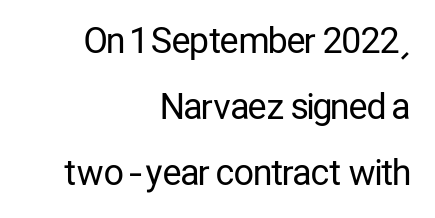
The image shows 35 px regular-weight, condensed sans-serif type, upright; set right-aligned, line spacing 1.89x, normal letter spacing, not underlined; low stroke contrast and a medium x-height.
